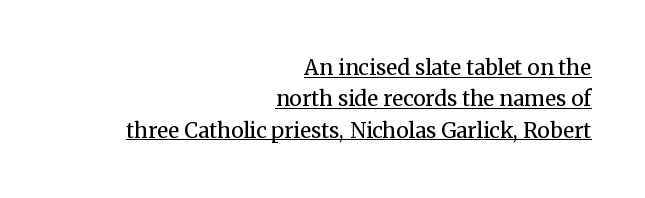
No letter is thick-stroked: the sample isn't bold. A typographer would call this underscored text. Every stem runs plumb, perpendicular to the baseline. This sample keeps an unexceptional amount of space between lines.
